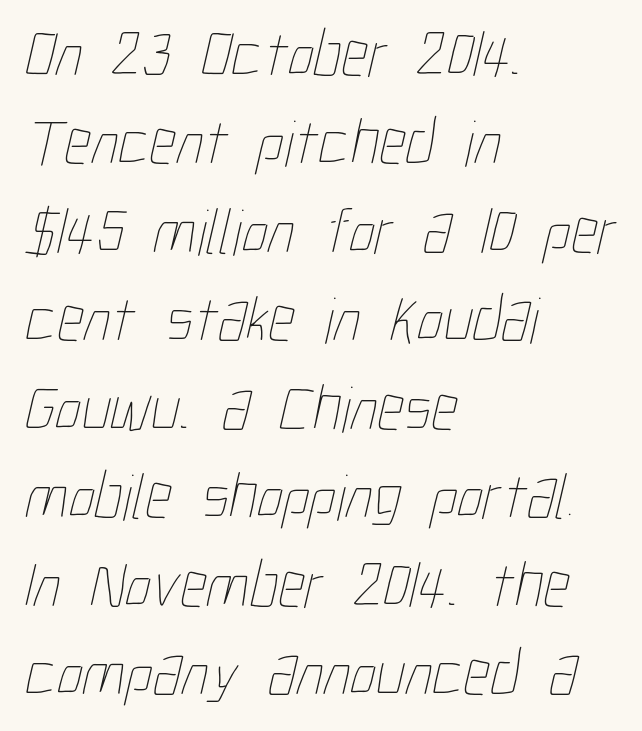
Q: Is the text bold? A: No.
Q: Is the text underlined? A: No.
Q: How is the paragraph aligned? A: Left-aligned.
Q: Is the spacing between letters normal or unusually wide? A: Normal.
Q: Is the spacing between lines tight, normal or loose? A: Normal.
Q: Width (condensed, normal, or wide)? A: Condensed.
Q: Stroke contrast? A: Low.
Q: x-height? A: Medium.
Q: Monospaced? A: No.
